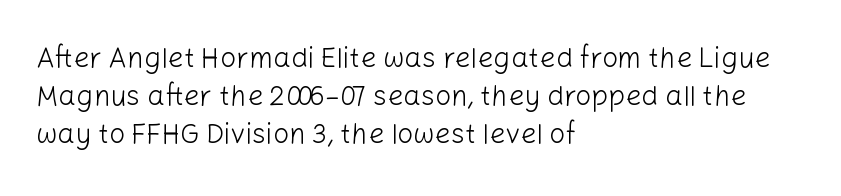
The passage shown is not bold in any degree. This sample is left-justified, so line endings fall wherever the words run out. Anything drawn beneath the words? Only blank space. The passage shown is typed in a proportional face where columns would drift. The tracking reads as untouched default to a designer's eye. Do the letters lean? They stand straight.
